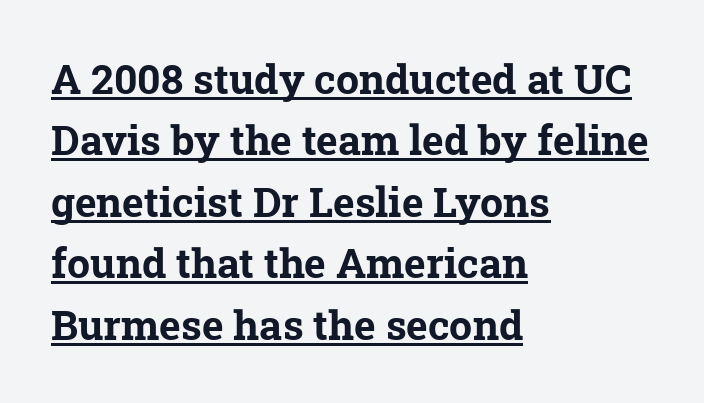
{"serif": "yes", "bold": "yes", "weight": "bold", "width": "normal", "stroke_contrast": "low", "x_height": "medium", "monospaced": "no", "underline": "yes", "align": "left", "line_spacing": "normal", "line_spacing_ratio": 1.5, "letter_spacing": "normal", "letter_spacing_em": 0.0, "glyph_px": 41}
